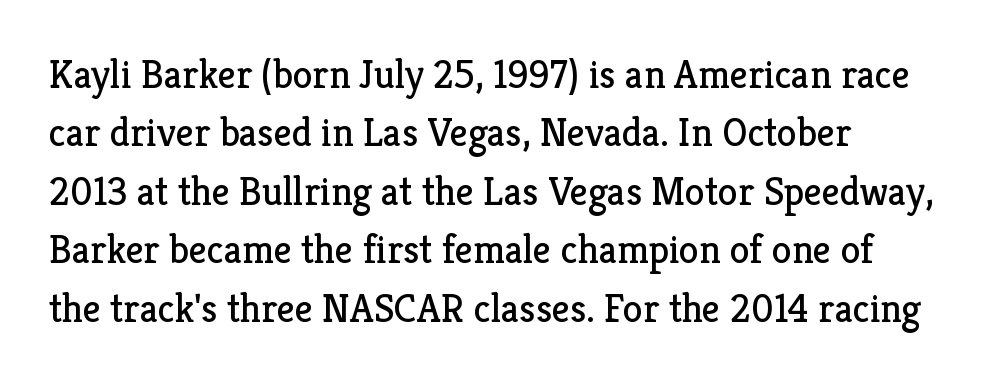
The image shows 40 px regular-weight serif type, upright; set normal line spacing (1.46x), normal letter spacing, not underlined; low stroke contrast and a medium x-height.
